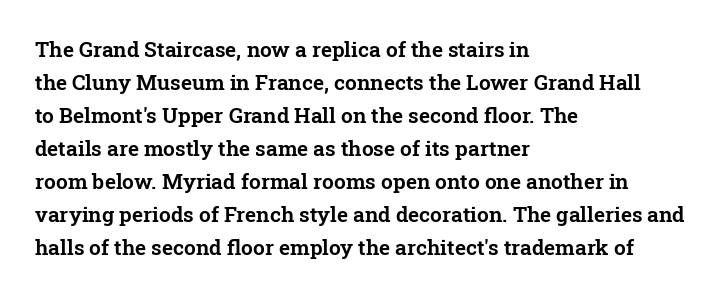
{"italic": "no", "underline": "no", "align": "left", "line_spacing": "normal", "line_spacing_ratio": 1.57, "letter_spacing": "normal", "letter_spacing_em": 0.0, "glyph_px": 21}
